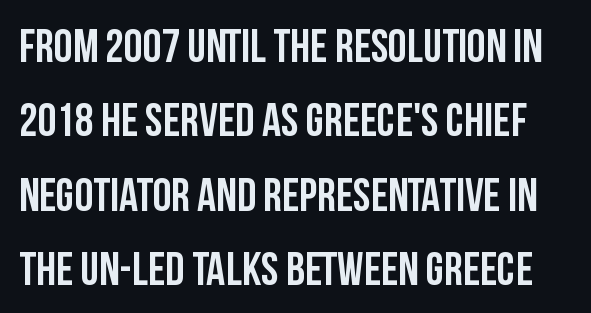
Q: Is the text bold? A: Yes.
Q: Is the text italic (slanted)? A: No, it is upright.
Q: Is the typeface a serif or a sans-serif typeface? A: Sans-serif.
Q: Is the text underlined? A: No.
Q: Is the spacing between letters normal or unusually wide? A: Normal.
Q: Is the spacing between lines tight, normal or loose? A: Normal.
Q: Width (condensed, normal, or wide)? A: Condensed.
Q: Stroke contrast? A: Low.
Q: x-height? A: Large.
Q: Monospaced? A: No.
